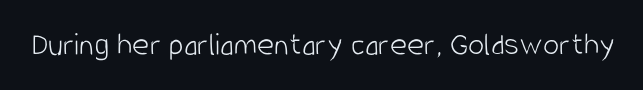
{"serif": "no", "italic": "no", "bold": "no", "weight": "light", "width": "condensed", "stroke_contrast": "low", "x_height": "large", "monospaced": "no", "underline": "no", "letter_spacing": "normal", "letter_spacing_em": 0.0, "glyph_px": 33}
